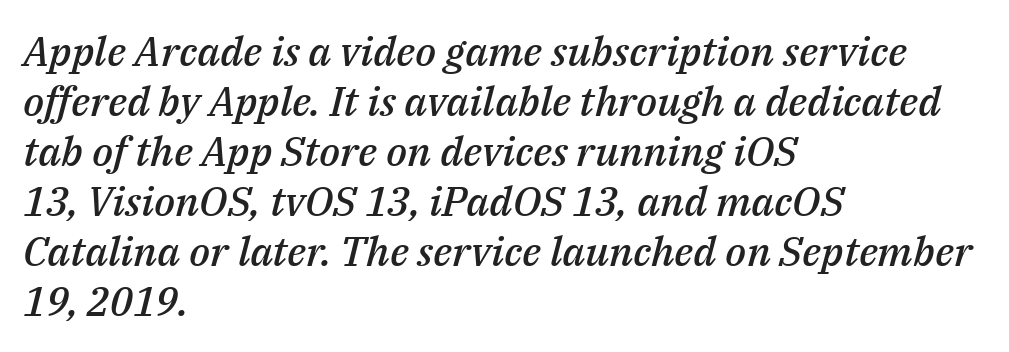
Letter spacing: default. The sample has been set in demibold, a notch under bold. In terms of posture, this sample is oblique. The string is rendered with underlining switched off. Character widths vary here, with narrow letters taking less room than wide ones.
